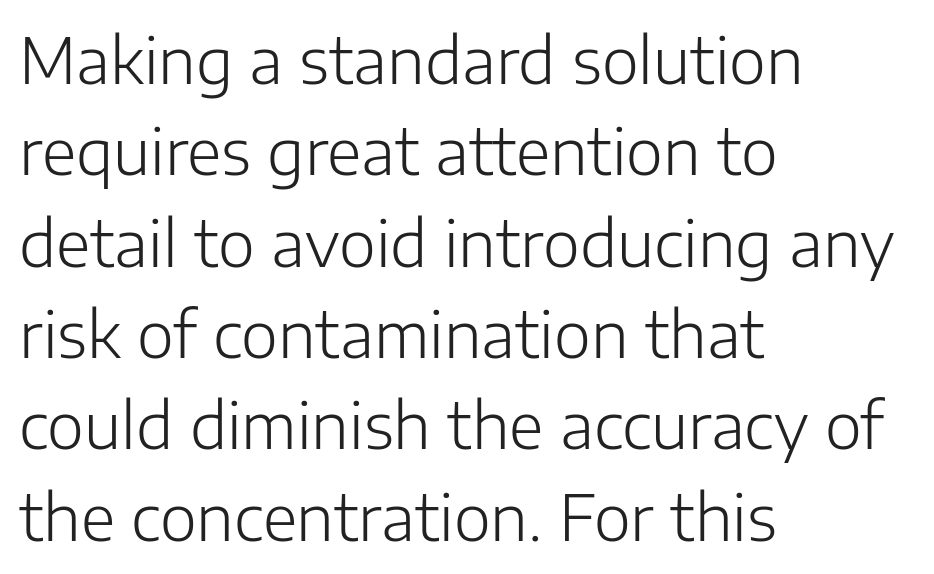
The image shows 63 px light sans-serif type, upright; set left-aligned, normal line spacing (1.45x), normal letter spacing, not underlined; low stroke contrast and a medium x-height.
